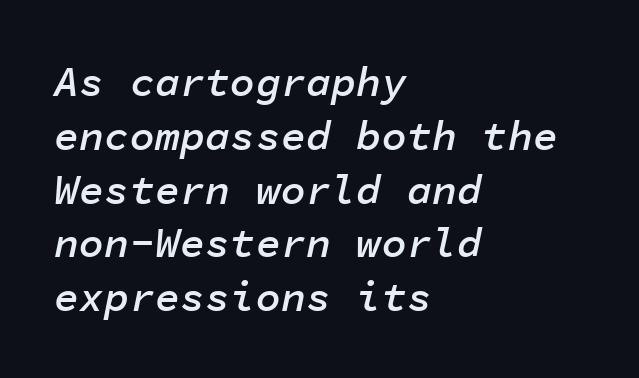
Q: Is the text bold? A: Semi-bold.
Q: Is the text italic (slanted)? A: Yes, it leans right by about 11 degrees.
Q: Is the text underlined? A: No.
Q: How is the paragraph aligned? A: Left-aligned.
Q: Is the spacing between letters normal or unusually wide? A: Normal.
Q: Is the spacing between lines tight, normal or loose? A: Normal.
Q: Width (condensed, normal, or wide)? A: Normal.
Q: Stroke contrast? A: Low.
Q: x-height? A: Medium.
Q: Monospaced? A: Yes.
